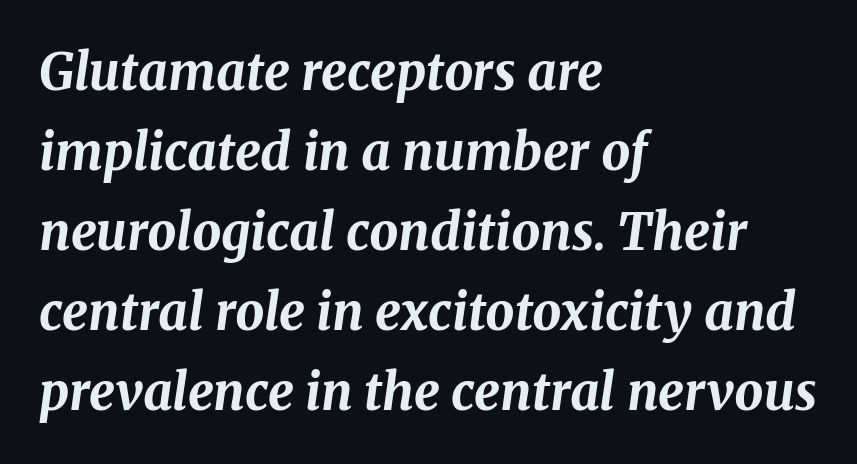
Proportional: the letters do not fall into vertical columns. A classic flush-left, rag-right setting is used for this passage. Heavy-handed strokes throughout: this text is bold. Short note: letters normally spaced. Compared with ordinary roman type, these characters are visibly tilted.
